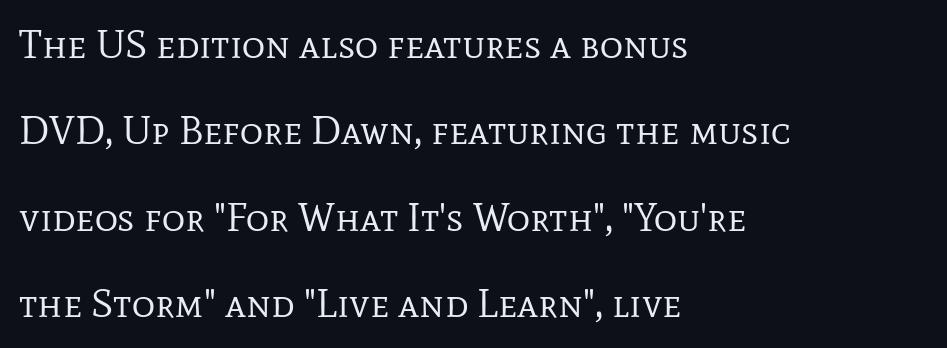
{"serif": "yes", "italic": "no", "bold": "no", "weight": "regular", "width": "normal", "stroke_contrast": "low", "x_height": "medium", "monospaced": "no", "underline": "no", "align": "left", "line_spacing": "loose", "line_spacing_ratio": 2.16, "letter_spacing": "normal", "letter_spacing_em": 0.0, "glyph_px": 40}
